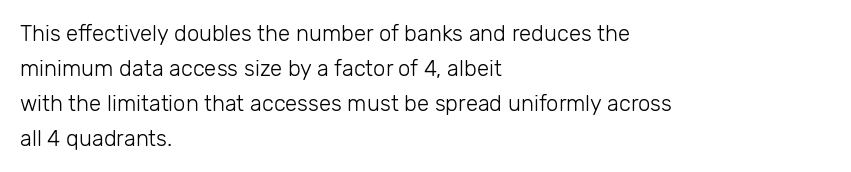
Q: Is the text bold? A: No.
Q: Is the text italic (slanted)? A: No, it is upright.
Q: Is the text underlined? A: No.
Q: How is the paragraph aligned? A: Left-aligned.
Q: Is the spacing between letters normal or unusually wide? A: Normal.
Q: Is the spacing between lines tight, normal or loose? A: Normal.
